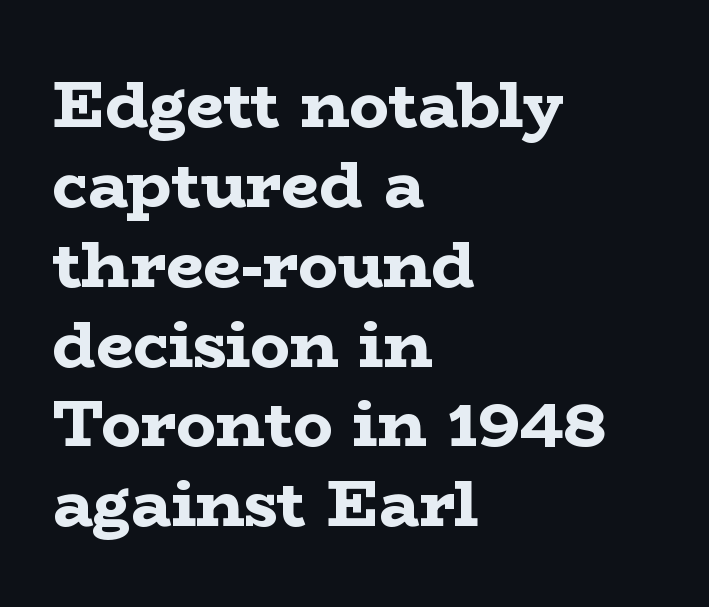
In terms of letterform style, serifs are clearly present. The string is rendered with underlining switched off. Is this a fixed-width face? No — the glyphs have proportional, varying widths. Posture: vertical.
